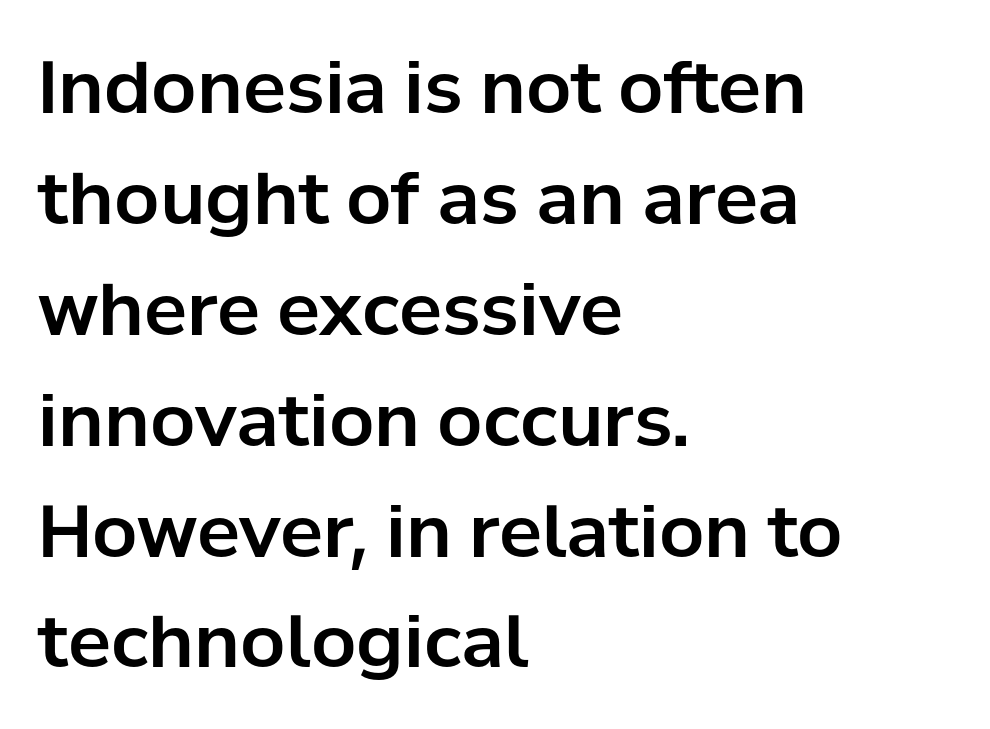
{"serif": "no", "italic": "no", "width": "normal", "stroke_contrast": "low", "x_height": "medium", "monospaced": "no", "underline": "no", "align": "left", "line_spacing": "normal", "line_spacing_ratio": 1.54, "letter_spacing": "normal", "letter_spacing_em": 0.0, "glyph_px": 72}
